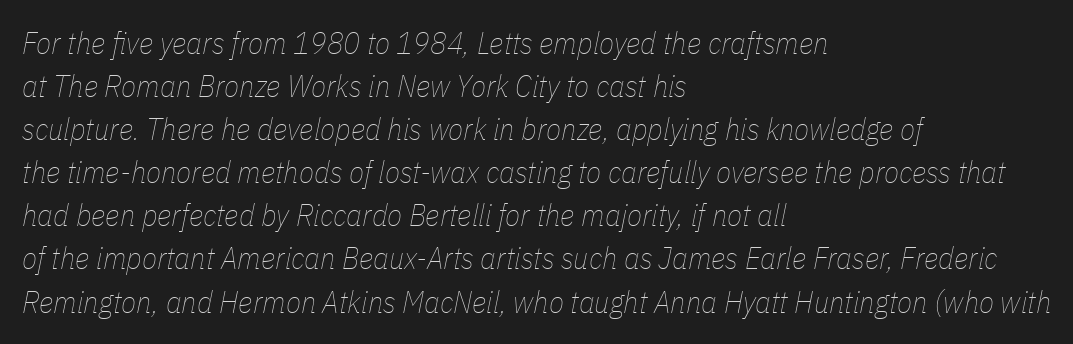
Q: Is the text bold? A: No.
Q: Is the text italic (slanted)? A: Yes, it leans right by about 11 degrees.
Q: Is the text underlined? A: No.
Q: How is the paragraph aligned? A: Left-aligned.
Q: Is the spacing between letters normal or unusually wide? A: Normal.
Q: Is the spacing between lines tight, normal or loose? A: Normal.
Q: Width (condensed, normal, or wide)? A: Condensed.
Q: Stroke contrast? A: Low.
Q: x-height? A: Medium.
Q: Monospaced? A: No.
